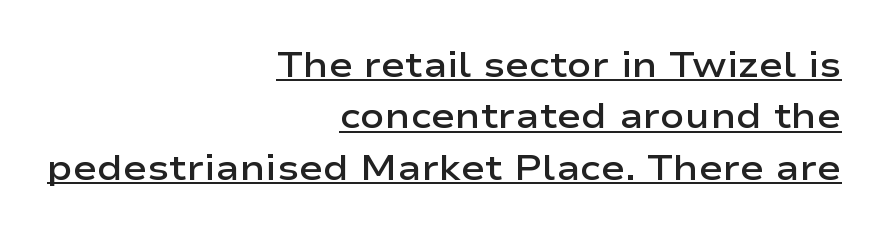
{"serif": "no", "italic": "no", "bold": "semi", "weight": "semibold", "width": "wide", "stroke_contrast": "low", "x_height": "medium", "monospaced": "no", "underline": "yes", "align": "right", "line_spacing": "normal", "line_spacing_ratio": 1.43, "letter_spacing": "normal", "letter_spacing_em": 0.0, "glyph_px": 36}
